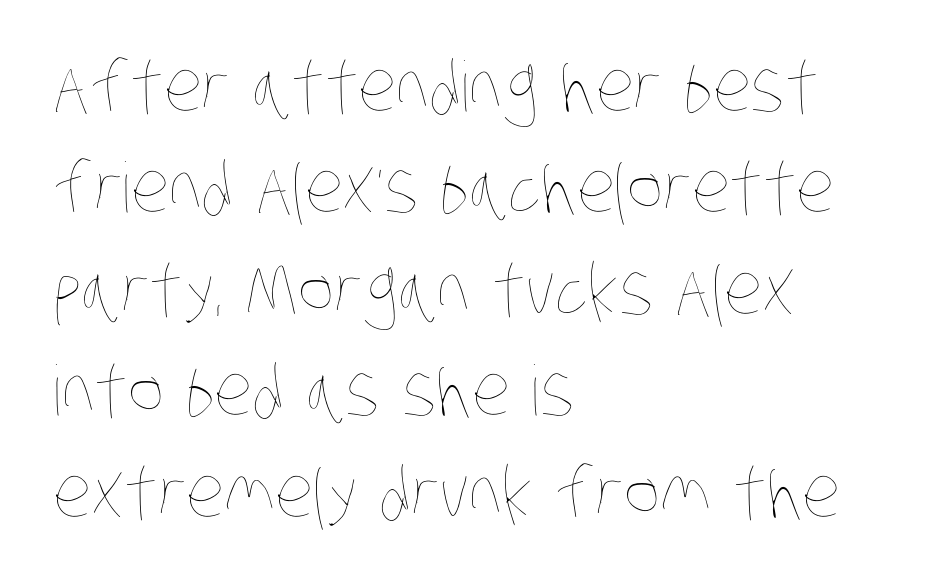
{"bold": "no", "weight": "thin", "width": "condensed", "stroke_contrast": "low", "x_height": "large", "monospaced": "no", "underline": "no", "align": "left", "line_spacing": "normal", "line_spacing_ratio": 1.47, "letter_spacing": "normal", "letter_spacing_em": 0.0, "glyph_px": 69}
